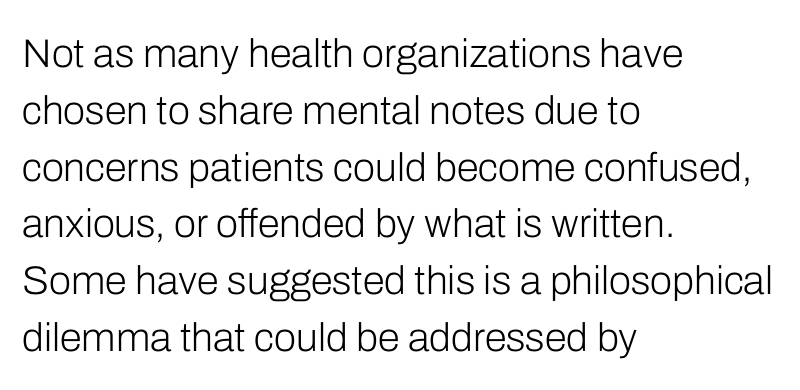
The image shows 40 px light sans-serif type, upright; set left-aligned, normal line spacing (1.42x), normal letter spacing, not underlined; low stroke contrast and a medium x-height.
